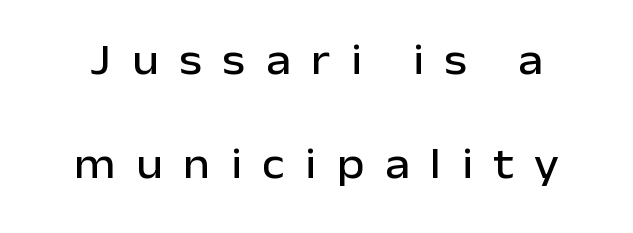
The image shows 43 px sans-serif type, upright; set centered, loose line spacing (2.42x), unusually wide letter spacing (+0.48 em), not underlined; low stroke contrast and a medium x-height.
